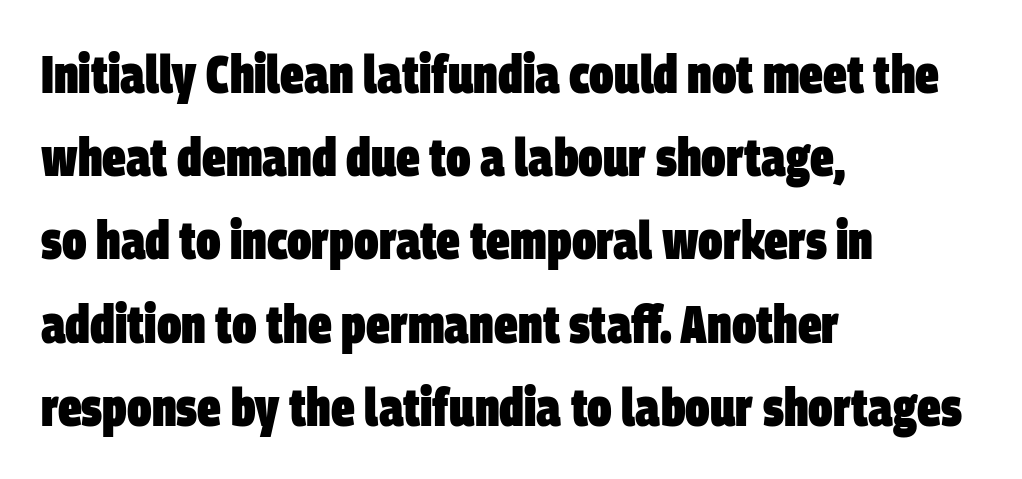
Q: Is the text bold? A: Yes.
Q: Is the typeface a serif or a sans-serif typeface? A: Sans-serif.
Q: Is the text underlined? A: No.
Q: How is the paragraph aligned? A: Left-aligned.
Q: Is the spacing between letters normal or unusually wide? A: Normal.
Q: Is the spacing between lines tight, normal or loose? A: Normal.
Q: Width (condensed, normal, or wide)? A: Condensed.
Q: Stroke contrast? A: Low.
Q: x-height? A: Large.
Q: Monospaced? A: No.
